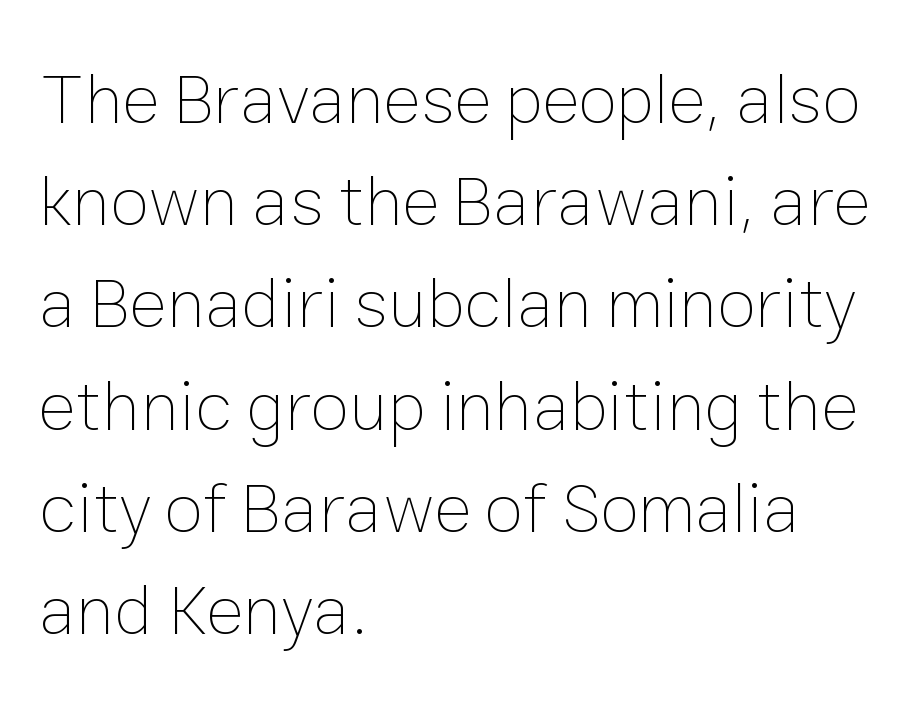
{"italic": "no", "bold": "no", "weight": "thin", "width": "normal", "stroke_contrast": "low", "x_height": "medium", "monospaced": "no", "underline": "no", "align": "left", "line_spacing": "normal", "line_spacing_ratio": 1.44, "letter_spacing": "normal", "letter_spacing_em": 0.0, "glyph_px": 71}
